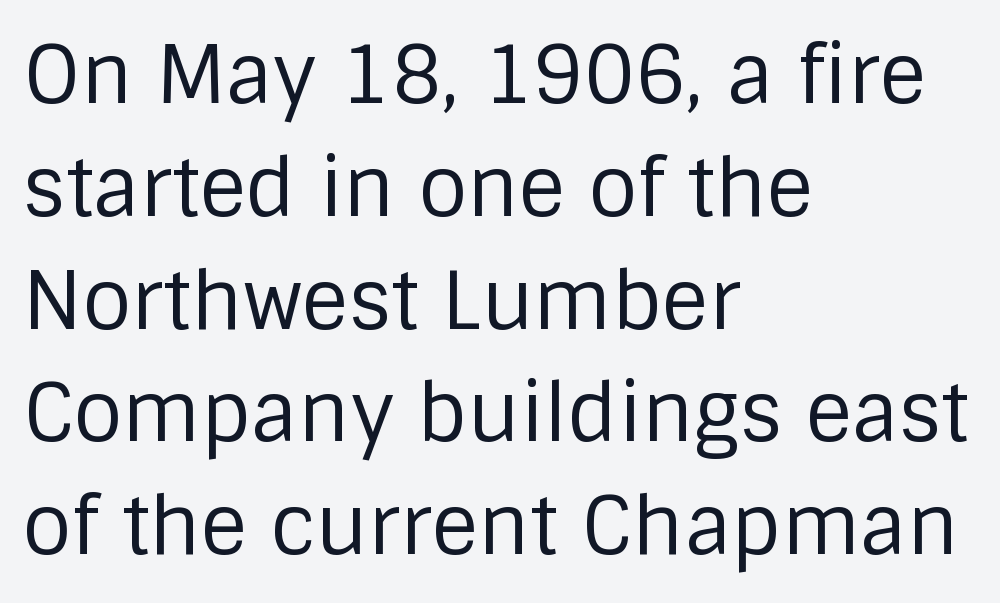
The image shows 80 px regular-weight sans-serif type, upright; set left-aligned, normal line spacing (1.41x), normal letter spacing, not underlined; low stroke contrast and a large x-height.
